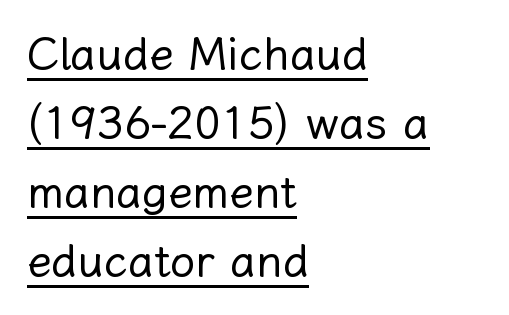
{"italic": "no", "bold": "no", "weight": "regular", "width": "normal", "stroke_contrast": "low", "x_height": "medium", "monospaced": "no", "underline": "yes", "align": "left", "line_spacing": "normal", "line_spacing_ratio": 1.53, "letter_spacing": "normal", "letter_spacing_em": 0.0, "glyph_px": 45}
